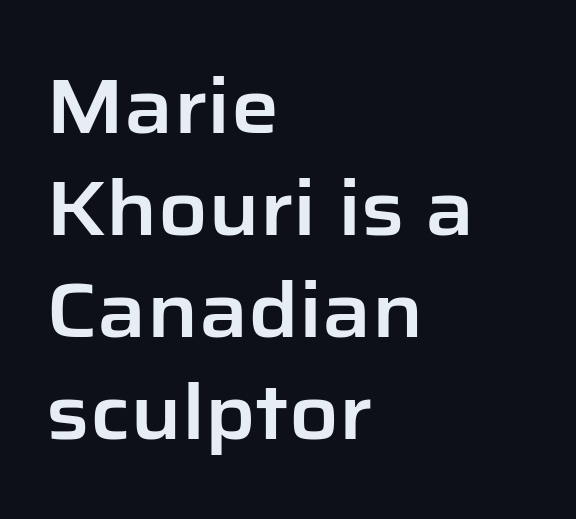
{"serif": "no", "italic": "no", "width": "normal", "stroke_contrast": "low", "x_height": "medium", "monospaced": "no", "underline": "no", "align": "left", "line_spacing": "normal", "line_spacing_ratio": 1.34, "letter_spacing": "normal", "letter_spacing_em": 0.0, "glyph_px": 76}
